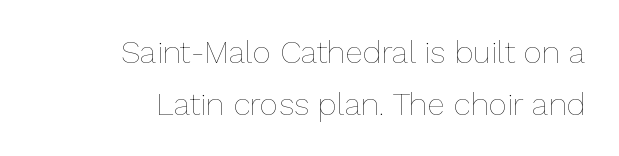
Q: Is the text bold? A: No.
Q: Is the text italic (slanted)? A: No, it is upright.
Q: Is the text underlined? A: No.
Q: How is the paragraph aligned? A: Right-aligned.
Q: Is the spacing between letters normal or unusually wide? A: Normal.
Q: Is the spacing between lines tight, normal or loose? A: Normal.
Q: Width (condensed, normal, or wide)? A: Normal.
Q: Stroke contrast? A: Low.
Q: x-height? A: Medium.
Q: Monospaced? A: No.
